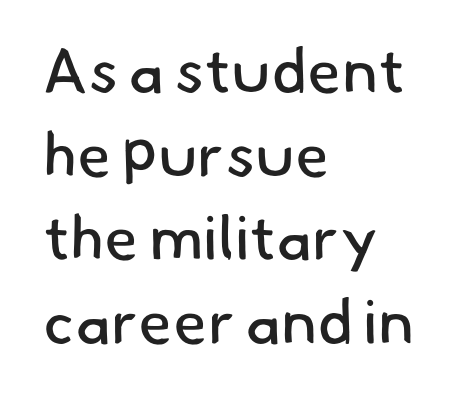
Q: Is the text bold? A: No.
Q: Is the typeface a serif or a sans-serif typeface? A: Sans-serif.
Q: Is the text underlined? A: No.
Q: How is the paragraph aligned? A: Left-aligned.
Q: Is the spacing between letters normal or unusually wide? A: Normal.
Q: Is the spacing between lines tight, normal or loose? A: Normal.
Q: Width (condensed, normal, or wide)? A: Normal.
Q: Stroke contrast? A: Low.
Q: x-height? A: Small.
Q: Monospaced? A: No.
